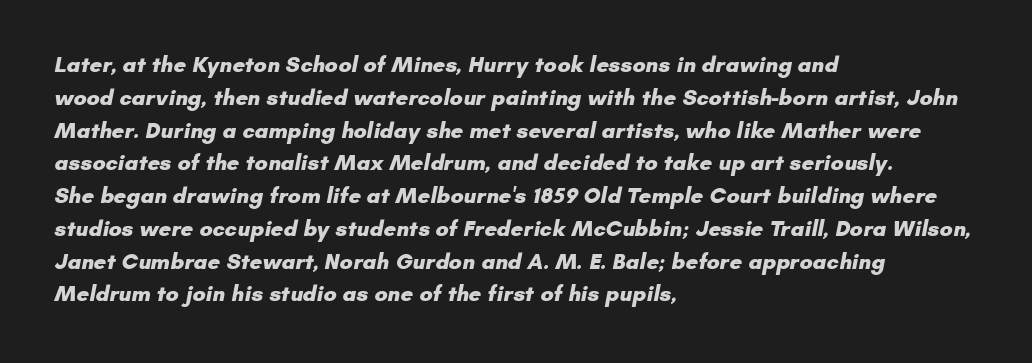
The image shows 22 px bold type; set left-aligned, normal line spacing (1.49x), normal letter spacing, not underlined.
